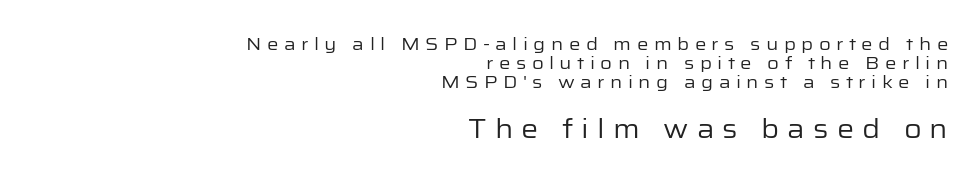
The gaps between neighbouring characters are conspicuously large. The type sits square on the baseline with zero lean. Note: smaller setting up top, larger setting below. Nobody drew a line under any word here.
